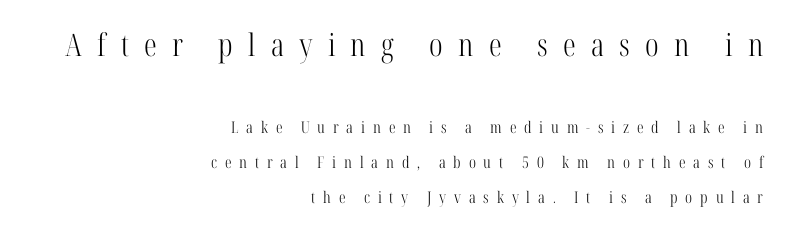
Rule under the text: the space is simply empty. The typesetting does not lean heavy: it is not bold. Is there much room between lines? Yes — plenty of vertical air separates them. The setting favours the right margin, as signatures and pull-quotes sometimes do. The horizontal fit of the characters is loose and conspicuously gappy. Posture: straight, roman, zero tilt.
